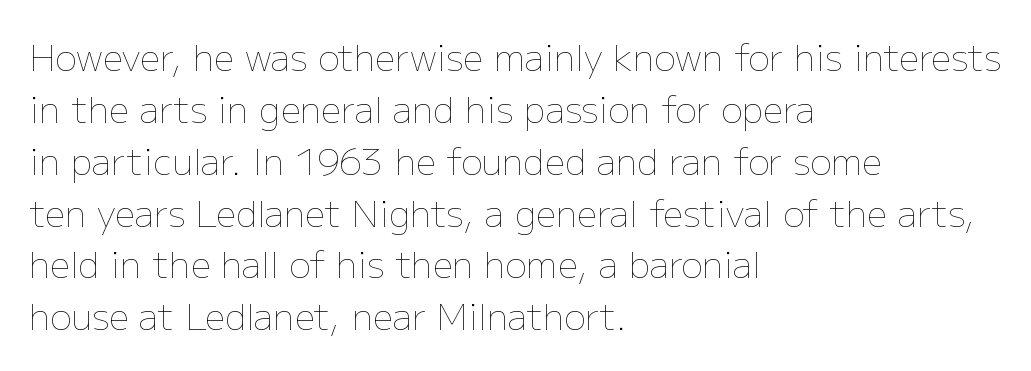
The image shows 36 px thin type, upright; set left-aligned, normal line spacing (1.44x), normal letter spacing, not underlined; low stroke contrast and a medium x-height.
